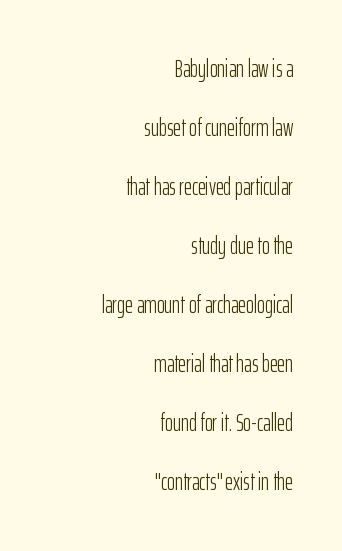
{"italic": "no", "bold": "no", "underline": "no", "align": "right", "line_spacing": "loose", "line_spacing_ratio": 2.46, "letter_spacing": "normal", "letter_spacing_em": 0.0, "glyph_px": 24}
